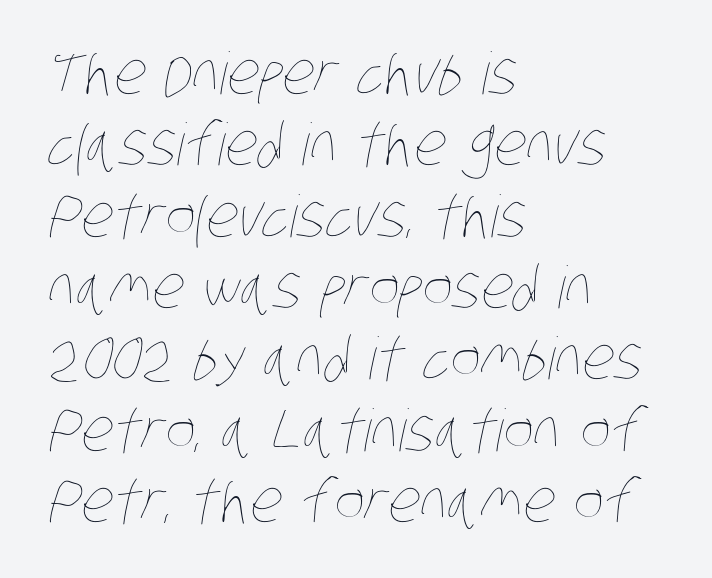
{"bold": "no", "weight": "thin", "width": "condensed", "stroke_contrast": "low", "x_height": "large", "monospaced": "no", "underline": "no", "align": "left", "line_spacing_ratio": 1.23, "letter_spacing": "normal", "letter_spacing_em": 0.0, "glyph_px": 58}
